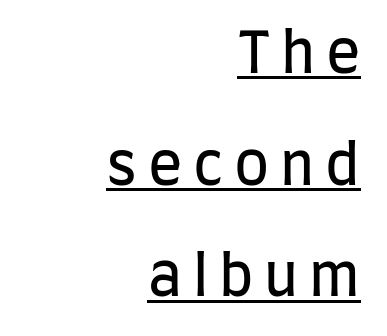
The compositor pushed each line to the right boundary. Spacing verdict: proportional, widths tailored to each character. Emphasis is given by a line drawn under the lettering. These lines stand farther apart than default settings would place them. Stroke mass is kept to a normal reading level or below.
